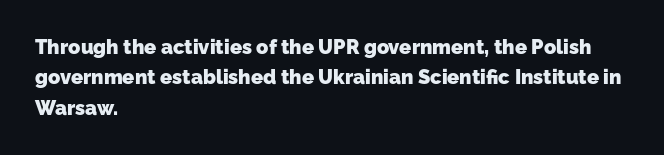
Inter-character spacing is left at the font's built-in metrics. The lines sit at an ordinary, default distance from one another. Plain, unruled lines of type. Stroke thickness is high; the sample reads as a true bold.
